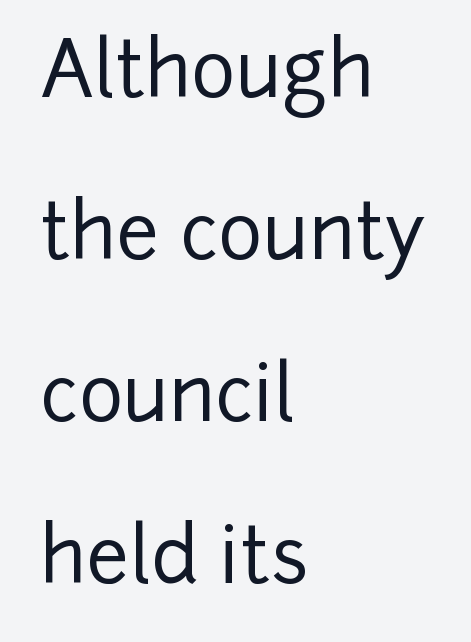
Alignment: flush left. Looks like regular typesetting: each glyph gets only the width it needs. Rule under the text: the space is simply empty. The letters stand upright; this is a roman face. Regarding serifs, this sample does without them.
